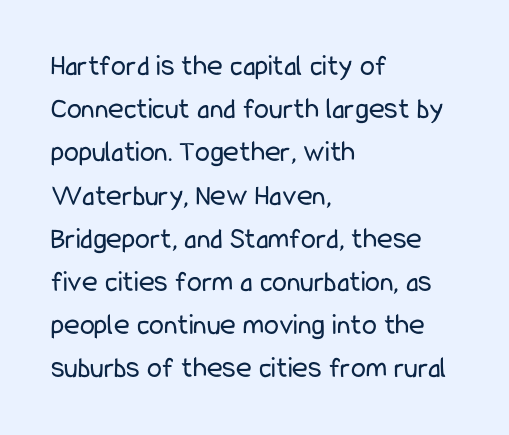
The image shows 30 px regular-weight, condensed sans-serif type, upright; set left-aligned, normal line spacing (1.44x), normal letter spacing, not underlined; low stroke contrast and a medium x-height.
